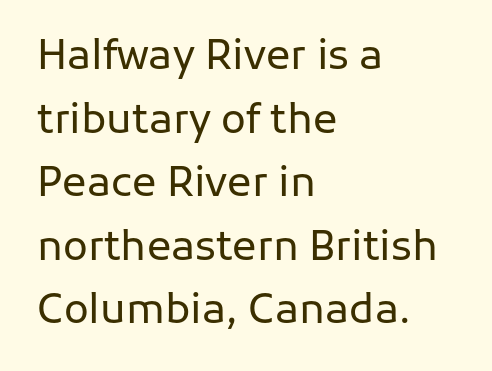
Q: Is the text bold? A: No.
Q: Is the text italic (slanted)? A: No, it is upright.
Q: Is the typeface a serif or a sans-serif typeface? A: Sans-serif.
Q: Is the text underlined? A: No.
Q: How is the paragraph aligned? A: Left-aligned.
Q: Is the spacing between letters normal or unusually wide? A: Normal.
Q: Is the spacing between lines tight, normal or loose? A: Normal.
Q: Width (condensed, normal, or wide)? A: Normal.
Q: Stroke contrast? A: Low.
Q: x-height? A: Medium.
Q: Monospaced? A: No.
